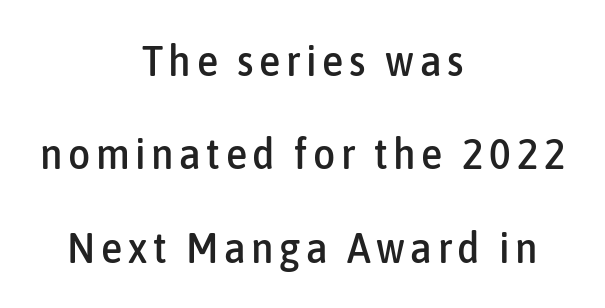
The image shows 43 px condensed sans-serif type, upright; set centered, loose line spacing (2.17x), not underlined; low stroke contrast and a medium x-height.
